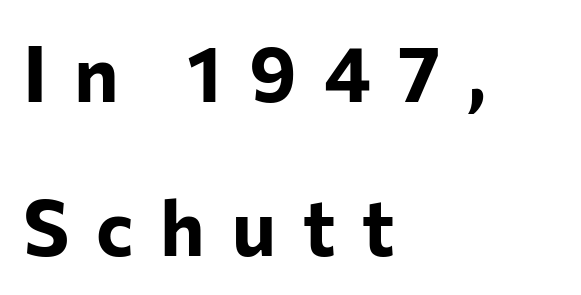
{"serif": "no", "italic": "no", "bold": "yes", "weight": "bold", "width": "normal", "stroke_contrast": "low", "x_height": "medium", "monospaced": "no", "underline": "no", "align": "left", "line_spacing": "loose", "line_spacing_ratio": 2.0, "letter_spacing": "wide", "letter_spacing_em": 0.35, "glyph_px": 77}
